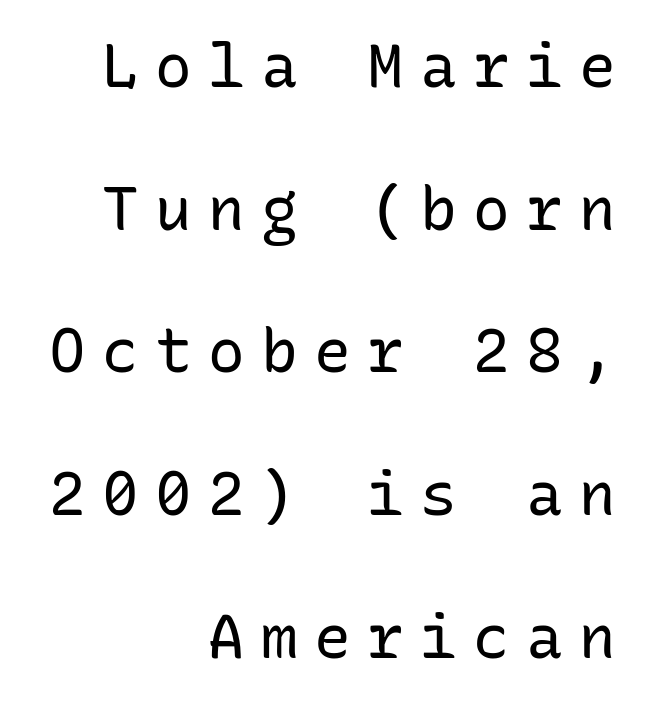
Q: Is the text bold? A: No.
Q: Is the text italic (slanted)? A: No, it is upright.
Q: Is the typeface a serif or a sans-serif typeface? A: Sans-serif.
Q: Is the text underlined? A: No.
Q: How is the paragraph aligned? A: Right-aligned.
Q: Is the spacing between letters normal or unusually wide? A: Unusually wide.
Q: Is the spacing between lines tight, normal or loose? A: Loose.
Q: Width (condensed, normal, or wide)? A: Normal.
Q: Stroke contrast? A: Low.
Q: x-height? A: Medium.
Q: Monospaced? A: Yes.
